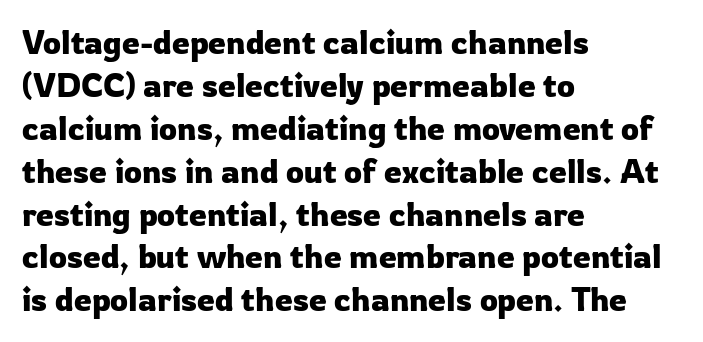
The image shows 32 px sans-serif type, upright; set left-aligned, normal line spacing (1.34x), normal letter spacing, not underlined; low stroke contrast and a medium x-height.
